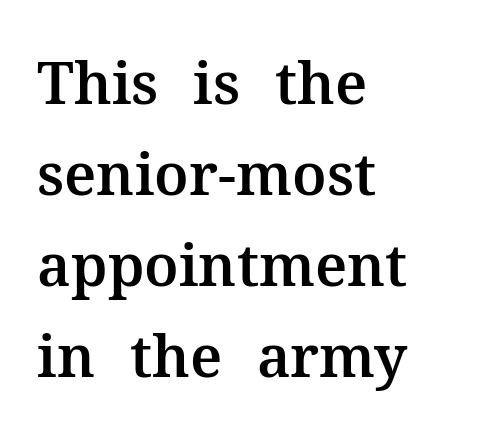
Q: Is the text italic (slanted)? A: No, it is upright.
Q: Is the typeface a serif or a sans-serif typeface? A: Serif.
Q: Is the text underlined? A: No.
Q: How is the paragraph aligned? A: Left-aligned.
Q: Is the spacing between letters normal or unusually wide? A: Normal.
Q: Is the spacing between lines tight, normal or loose? A: Normal.
Q: Width (condensed, normal, or wide)? A: Normal.
Q: Stroke contrast? A: Medium.
Q: x-height? A: Medium.
Q: Monospaced? A: No.
